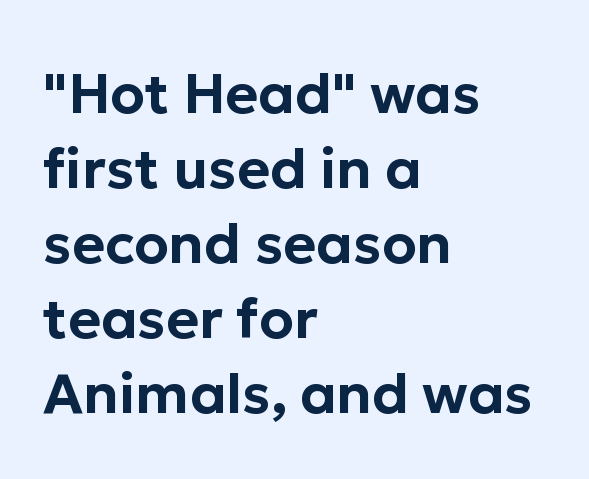
Ascenders rise straight up at ninety degrees. Beneath every word, the page is bare. Examine the stroke ends and you'll find no serifs. Caption: standard tracking, unaltered. A typesetter would call this proportional, since set widths differ per character. The passage shown stacks its lines at a standard gap.
